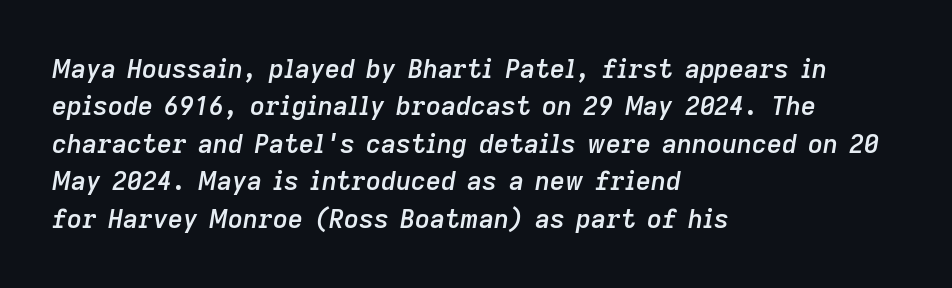
Horizontal alignment here is leftward, the default for most running prose. Italic: yes, the glyphs are oblique. Students, this is semibold: more ink than regular, less than bold. Words float on clear page, feet unadorned. A typesetter would call this zero additional tracking. Leading matches the norm, producing a regular column.
